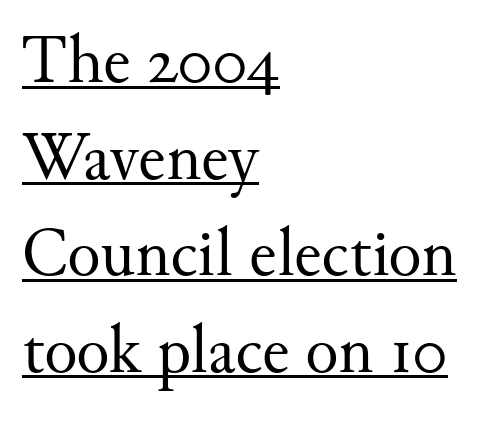
Compared with a centered layout, this one pins lines to the left instead. Think standard paragraph weight, or any step lighter than that. Quick note: interline space is typical. Honestly, the letter spacing is just normal — you wouldn't notice it. The rendering uses natural spacing where letterforms have individual widths. In terms of posture, this sample is upright.
